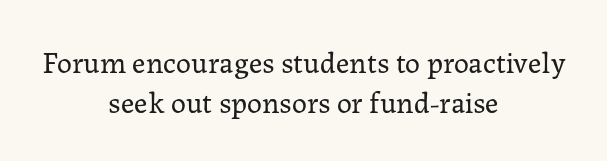
Q: Is the text bold? A: No.
Q: Is the text italic (slanted)? A: No, it is upright.
Q: Is the typeface a serif or a sans-serif typeface? A: Serif.
Q: Is the text underlined? A: No.
Q: How is the paragraph aligned? A: Centered.
Q: Is the spacing between letters normal or unusually wide? A: Normal.
Q: Is the spacing between lines tight, normal or loose? A: Normal.
Q: Width (condensed, normal, or wide)? A: Normal.
Q: Stroke contrast? A: Low.
Q: x-height? A: Medium.
Q: Monospaced? A: No.
